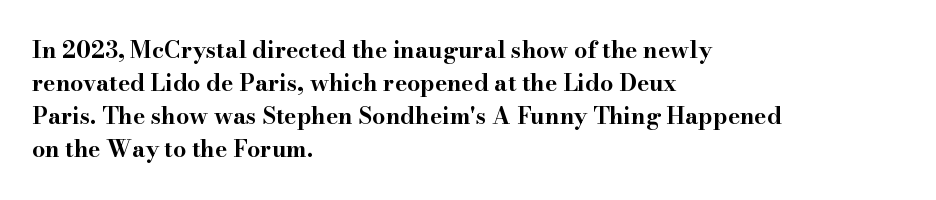
This sample keeps an unexceptional amount of space between lines. Strokes here are thick enough to call this a true bold. A student would call this left alignment; a typographer would say flush left, rag right. You can tell it's not italic because the verticals are truly vertical.
